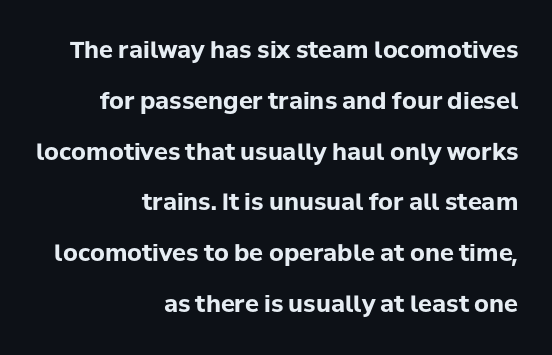
The image shows 23 px bold type, upright; set right-aligned, loose line spacing (2.21x), normal letter spacing, not underlined.
